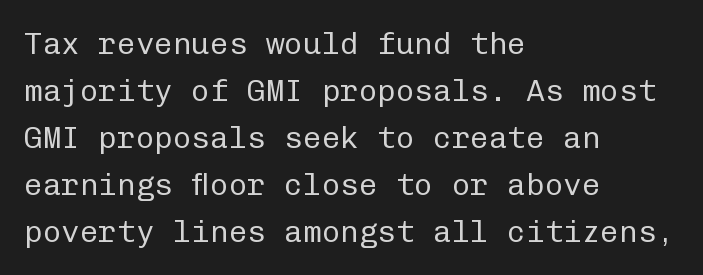
{"serif": "no", "italic": "no", "bold": "no", "weight": "regular", "width": "normal", "stroke_contrast": "low", "x_height": "medium", "monospaced": "yes", "underline": "no", "align": "left", "line_spacing": "normal", "line_spacing_ratio": 1.52, "letter_spacing": "normal", "letter_spacing_em": 0.0, "glyph_px": 31}
